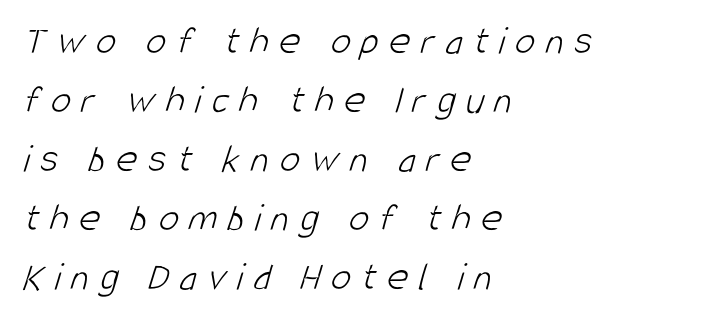
{"serif": "no", "bold": "no", "weight": "light", "width": "condensed", "stroke_contrast": "low", "x_height": "large", "monospaced": "no", "underline": "no", "align": "left", "line_spacing": "normal", "line_spacing_ratio": 1.44, "letter_spacing": "wide", "letter_spacing_em": 0.25, "glyph_px": 41}
